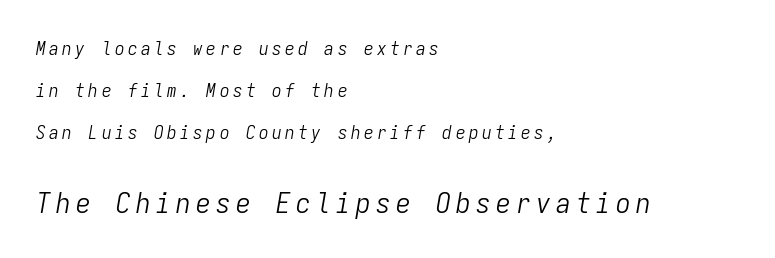
On a weight scale, this lands at 450 or below. The vertical gap from one line to the next is large. The designer gave the closing block more size than the opening block. Left-aligned paragraph, ragged on the right.
